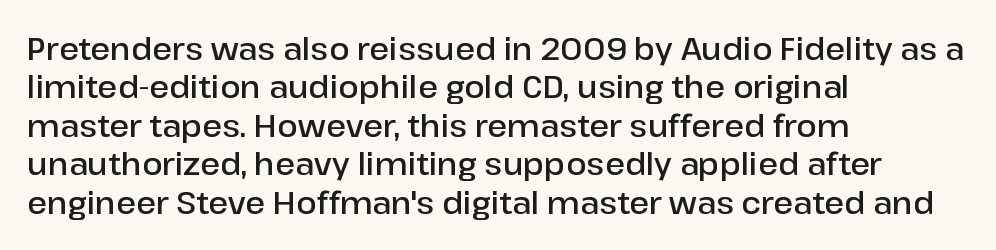
Q: Is the text bold? A: Semi-bold.
Q: Is the text italic (slanted)? A: No, it is upright.
Q: Is the typeface a serif or a sans-serif typeface? A: Sans-serif.
Q: Is the text underlined? A: No.
Q: How is the paragraph aligned? A: Left-aligned.
Q: Is the spacing between letters normal or unusually wide? A: Normal.
Q: Is the spacing between lines tight, normal or loose? A: Normal.
Q: Width (condensed, normal, or wide)? A: Normal.
Q: Stroke contrast? A: Low.
Q: x-height? A: Medium.
Q: Monospaced? A: No.
